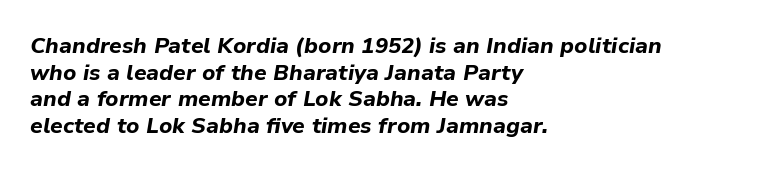
Where is the straight margin? On the left. Set as a true bold cut, around the 700 mark. The letterforms sit shoulder to shoulder at normal distance. Quick note: italic.
